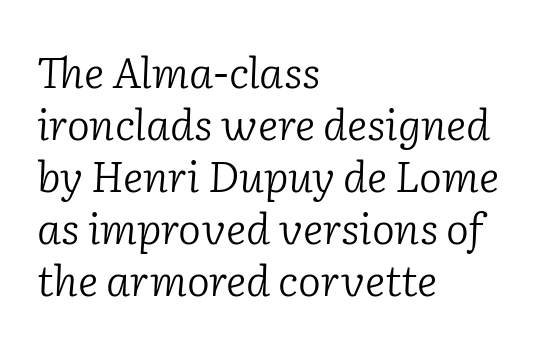
Q: Is the text bold? A: No.
Q: Is the text italic (slanted)? A: Yes, it leans right by about 2 degrees.
Q: Is the typeface a serif or a sans-serif typeface? A: Serif.
Q: Is the text underlined? A: No.
Q: How is the paragraph aligned? A: Left-aligned.
Q: Is the spacing between letters normal or unusually wide? A: Normal.
Q: Width (condensed, normal, or wide)? A: Normal.
Q: Stroke contrast? A: Low.
Q: x-height? A: Medium.
Q: Monospaced? A: No.
